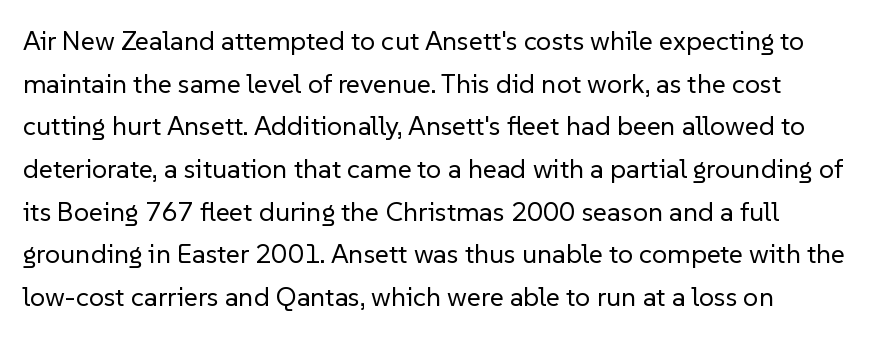
The image shows 27 px text type, upright; set left-aligned, normal line spacing (1.58x), normal letter spacing, not underlined.
